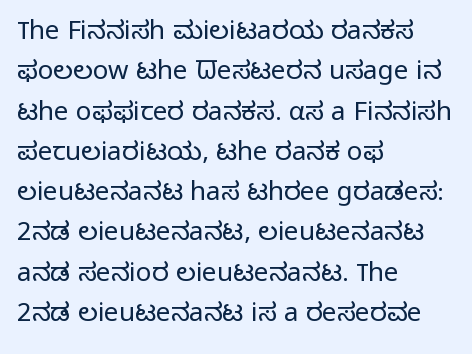
The image shows 26 px text type, upright; set left-aligned, normal line spacing (1.55x), normal letter spacing, not underlined.
